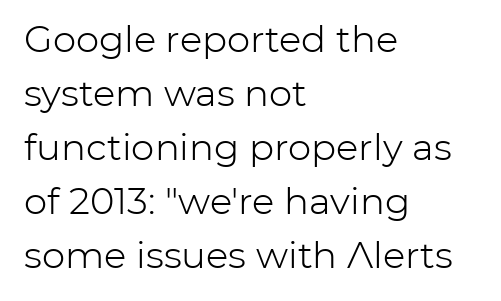
The image shows 37 px light sans-serif type, upright; set left-aligned, normal line spacing (1.46x), normal letter spacing, not underlined; low stroke contrast and a medium x-height.
